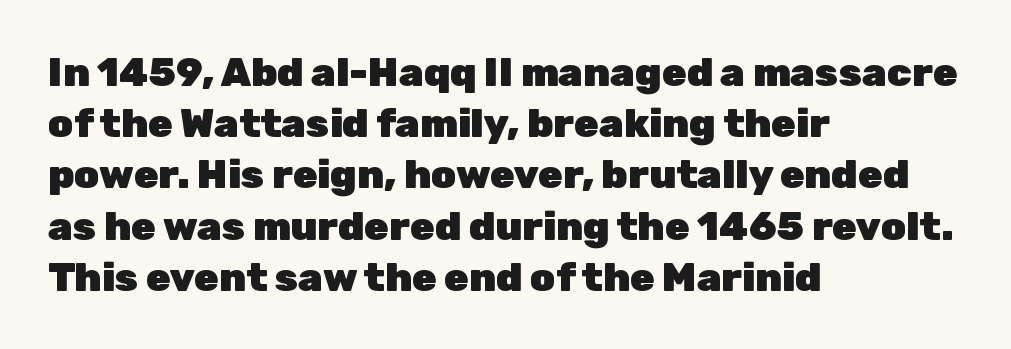
{"serif": "no", "italic": "no", "bold": "yes", "weight": "heavy", "width": "normal", "stroke_contrast": "low", "x_height": "medium", "monospaced": "no", "underline": "no", "align": "left", "line_spacing": "normal", "line_spacing_ratio": 1.28, "letter_spacing": "normal", "letter_spacing_em": 0.0, "glyph_px": 40}
